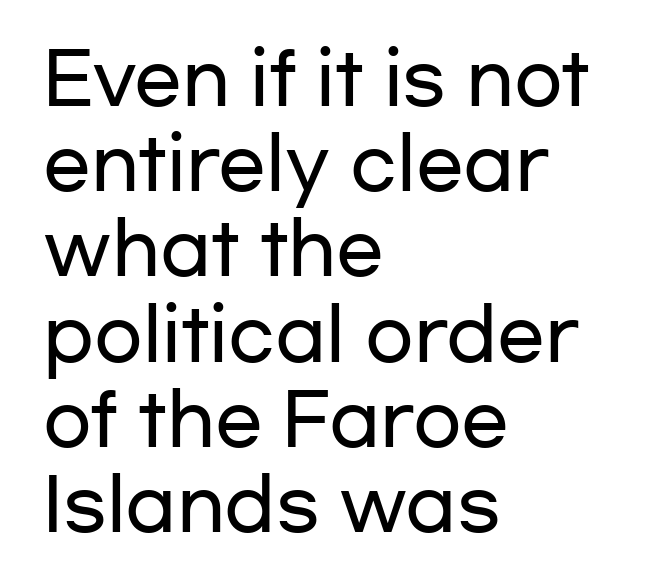
The image shows 71 px wide sans-serif type, upright; set left-aligned, line spacing 1.2x, normal letter spacing, not underlined; low stroke contrast and a medium x-height.
